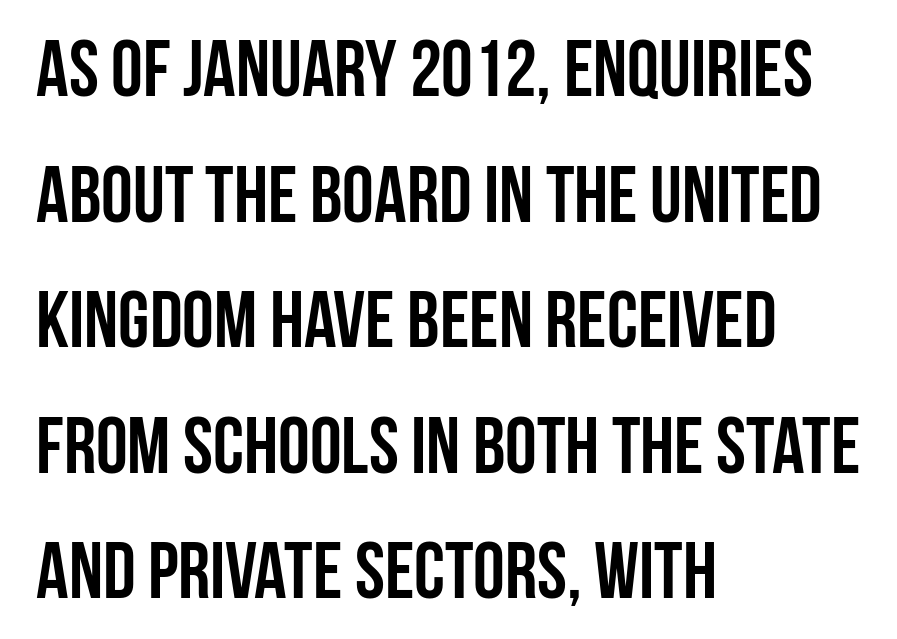
The image shows 80 px semibold, condensed sans-serif type, upright; set left-aligned, normal line spacing (1.57x), normal letter spacing, not underlined; low stroke contrast and a large x-height.
